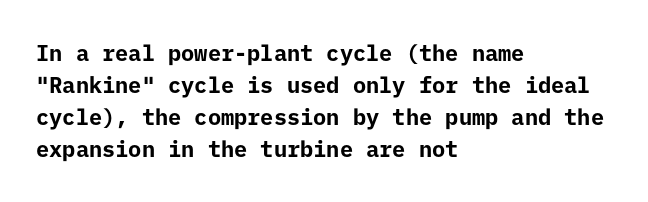
These lines were composed using upright roman letters. Bare-footed words on every line. The vertical gap from one line to the next is medium. Leftover space on each line is placed entirely after the last word. The line texture is even and compact thanks to regular tracking.
